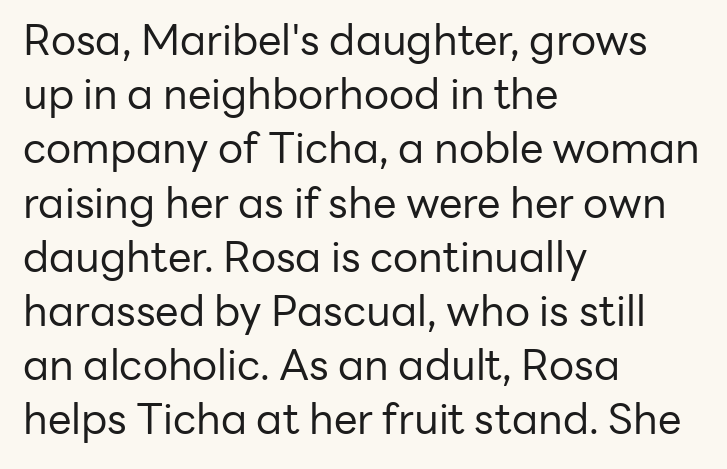
The image shows 42 px regular-weight sans-serif type, upright; set left-aligned, normal line spacing (1.29x), normal letter spacing, not underlined; low stroke contrast and a medium x-height.
